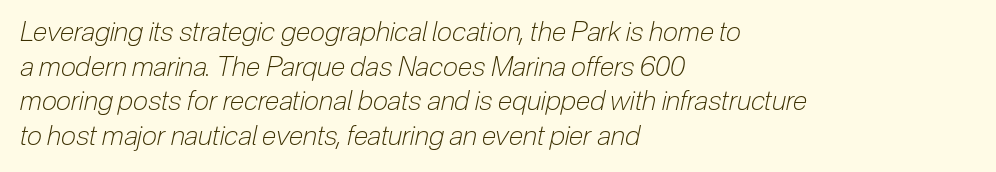
Q: Is the text bold? A: No.
Q: Is the text italic (slanted)? A: Yes, it leans right by about 12 degrees.
Q: Is the text underlined? A: No.
Q: How is the paragraph aligned? A: Left-aligned.
Q: Is the spacing between letters normal or unusually wide? A: Normal.
Q: Is the spacing between lines tight, normal or loose? A: Normal.
